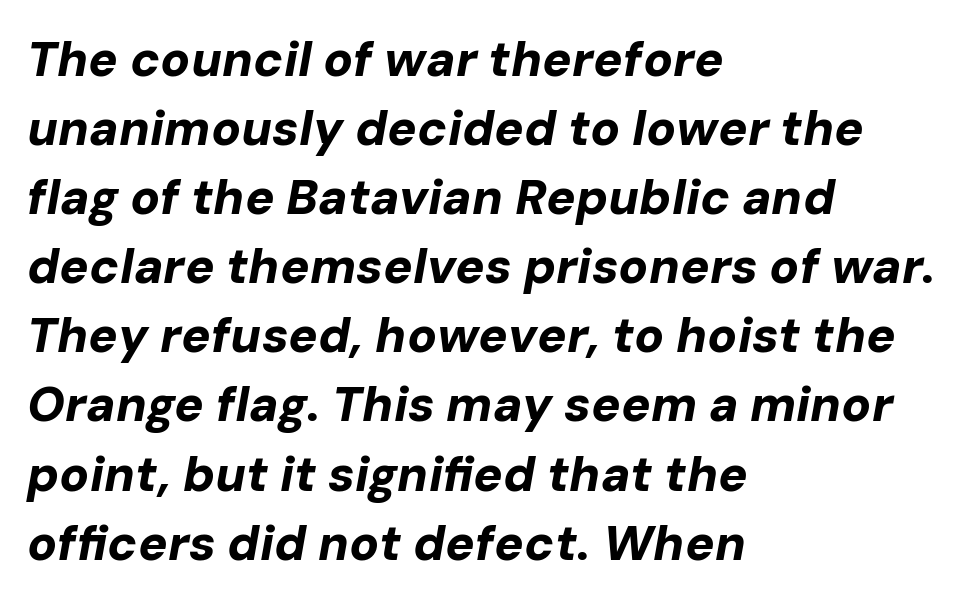
{"italic": "yes", "lean": "right", "slant_degrees": 10, "bold": "yes", "weight": "bold", "width": "normal", "stroke_contrast": "low", "x_height": "medium", "monospaced": "no", "underline": "no", "align": "left", "line_spacing": "normal", "line_spacing_ratio": 1.41, "letter_spacing": "normal", "letter_spacing_em": 0.0, "glyph_px": 49}
